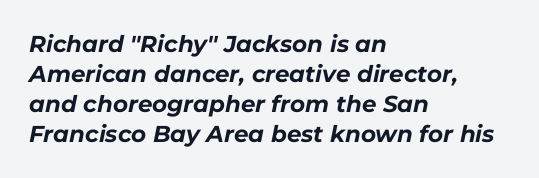
{"italic": "yes", "lean": "right", "slant_degrees": 11, "bold": "yes", "underline": "no", "align": "left", "line_spacing": "normal", "line_spacing_ratio": 1.31, "letter_spacing": "normal", "letter_spacing_em": 0.0, "glyph_px": 23}
